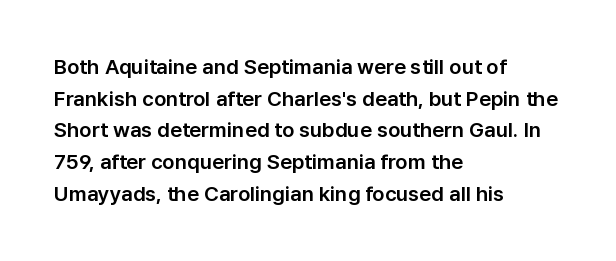
Q: Is the text italic (slanted)? A: No, it is upright.
Q: Is the text underlined? A: No.
Q: How is the paragraph aligned? A: Left-aligned.
Q: Is the spacing between letters normal or unusually wide? A: Normal.
Q: Is the spacing between lines tight, normal or loose? A: Normal.
